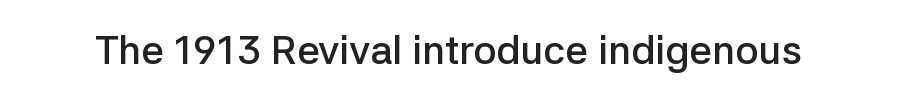
The image shows 40 px semibold sans-serif type, upright; set normal letter spacing, not underlined; low stroke contrast and a medium x-height.
